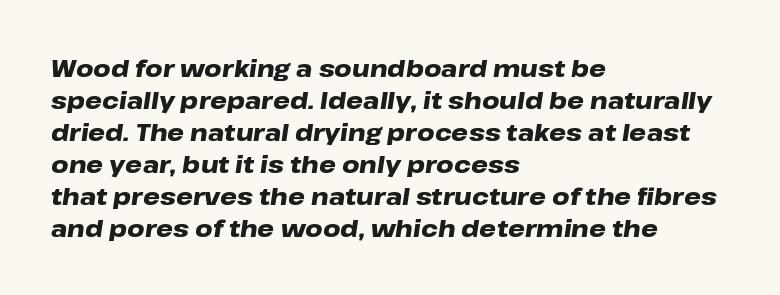
{"italic": "yes", "lean": "right", "slant_degrees": 8, "bold": "yes", "underline": "no", "align": "left", "line_spacing": "normal", "line_spacing_ratio": 1.33, "letter_spacing": "normal", "letter_spacing_em": 0.0, "glyph_px": 24}
